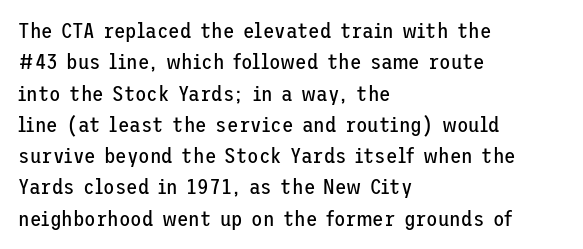
Q: Is the text bold? A: No.
Q: Is the text italic (slanted)? A: No, it is upright.
Q: Is the text underlined? A: No.
Q: How is the paragraph aligned? A: Left-aligned.
Q: Is the spacing between letters normal or unusually wide? A: Normal.
Q: Is the spacing between lines tight, normal or loose? A: Normal.
